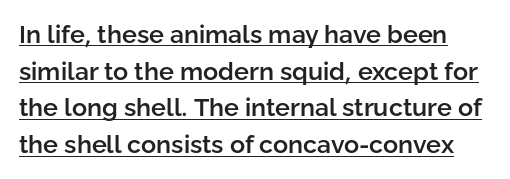
Q: Is the text bold? A: Semi-bold.
Q: Is the text italic (slanted)? A: No, it is upright.
Q: Is the text underlined? A: Yes.
Q: Is the spacing between letters normal or unusually wide? A: Normal.
Q: Is the spacing between lines tight, normal or loose? A: Normal.
